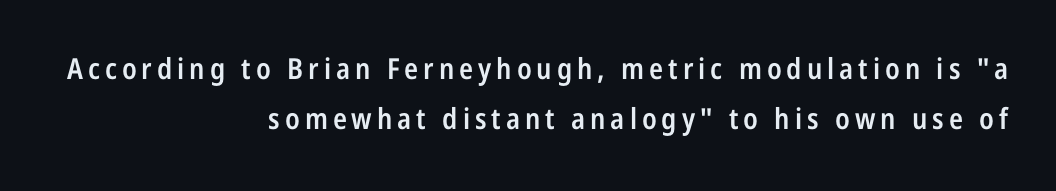
{"serif": "no", "italic": "no", "bold": "semi", "weight": "semibold", "width": "condensed", "stroke_contrast": "low", "x_height": "medium", "monospaced": "no", "underline": "no", "align": "right", "line_spacing_ratio": 1.71, "glyph_px": 29}
